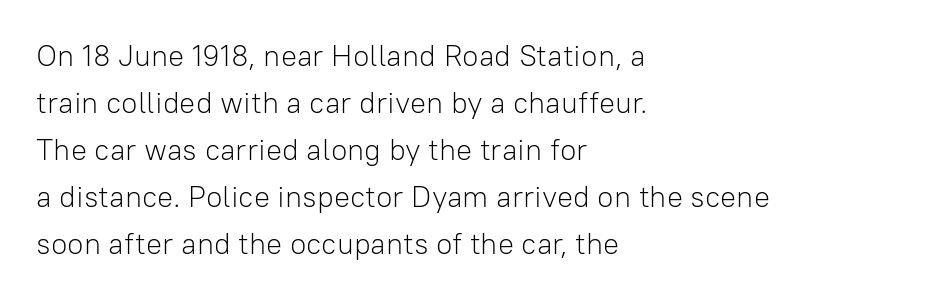
Q: Is the text bold? A: No.
Q: Is the text italic (slanted)? A: No, it is upright.
Q: Is the typeface a serif or a sans-serif typeface? A: Sans-serif.
Q: Is the text underlined? A: No.
Q: How is the paragraph aligned? A: Left-aligned.
Q: Is the spacing between letters normal or unusually wide? A: Normal.
Q: Is the spacing between lines tight, normal or loose? A: Normal.
Q: Width (condensed, normal, or wide)? A: Normal.
Q: Stroke contrast? A: Low.
Q: x-height? A: Medium.
Q: Monospaced? A: No.
